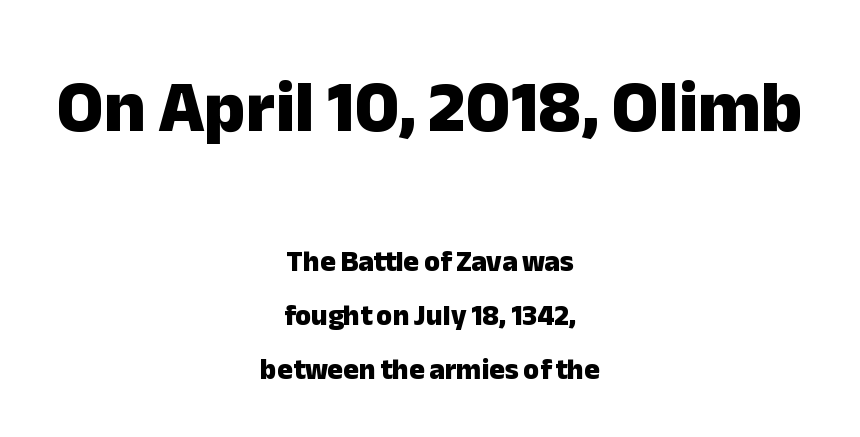
The image shows 73 px heavy sans-serif type, upright; set centered, line spacing 1.87x, normal letter spacing, not underlined; the first (top) block is 2.52x larger; low stroke contrast and a medium x-height.
